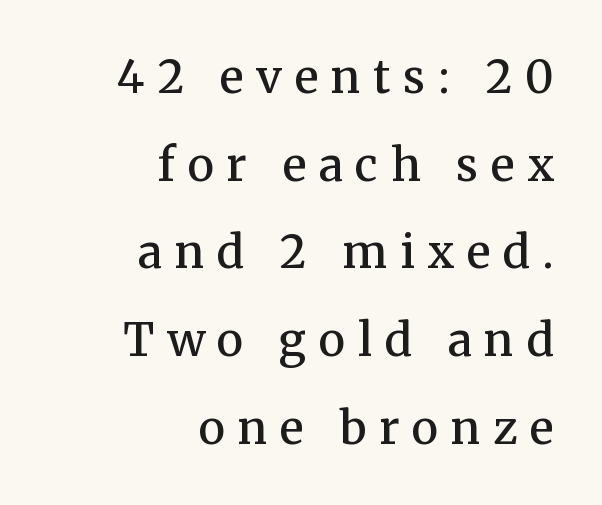
The image shows 45 px semibold serif type, upright; set right-aligned, loose line spacing (1.95x), unusually wide letter spacing (+0.28 em), not underlined; medium stroke contrast and a medium x-height.
